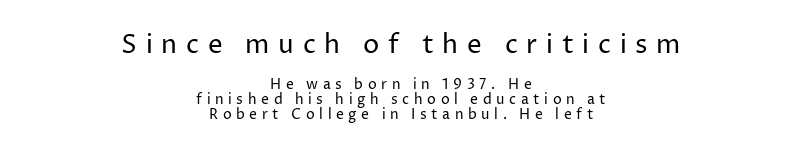
The image shows 26 px text type, upright; set centered, tight line spacing (1.06x), unusually wide letter spacing (+0.33 em), not underlined; the first (top) block is 1.86x larger.
